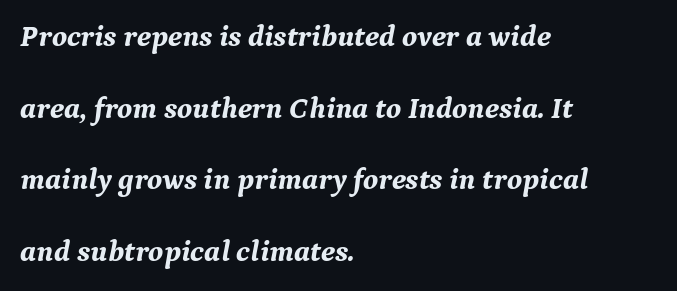
The image shows 30 px bold serif type, italic (leaning right); set left-aligned, loose line spacing (2.39x), normal letter spacing, not underlined; medium stroke contrast and a medium x-height.
